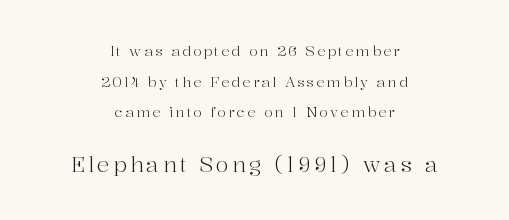
The image shows 21 px text type, upright; set centered, loose line spacing (2.19x), not underlined; the second (bottom) block is 1.5x larger.
